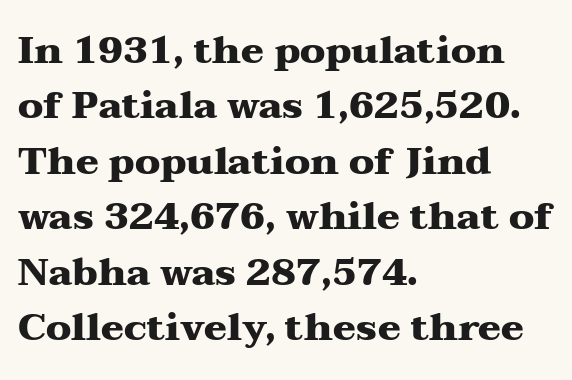
The image shows 38 px heavy, wide serif type, upright; set left-aligned, normal line spacing (1.46x), normal letter spacing, not underlined; medium stroke contrast and a medium x-height.
